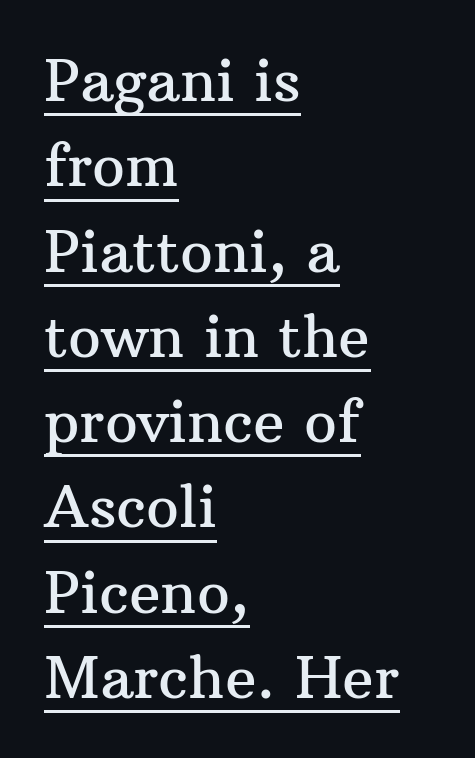
What stands out about the letter spacing? Nothing — it is the standard amount. Small tapered or slab feet sit at the stroke ends, so this counts as serif. Has an underline been added? It has. Looks like regular typesetting: each glyph gets only the width it needs. Which margin do the lines hug? The left one — the right edge is uneven. The space between consecutive lines is moderate.
